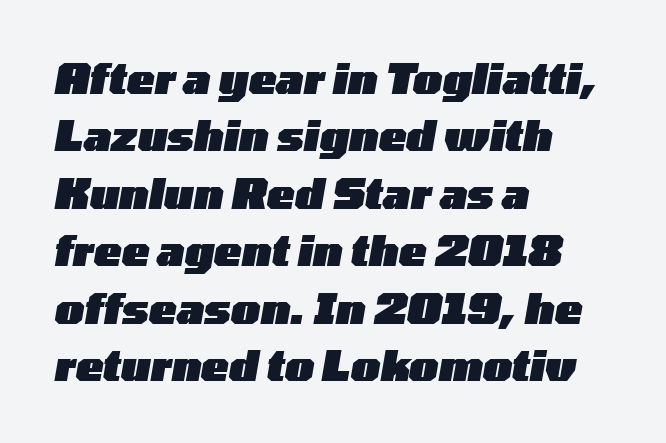
{"italic": "yes", "lean": "right", "slant_degrees": 10, "bold": "yes", "weight": "heavy", "width": "wide", "stroke_contrast": "low", "x_height": "medium", "monospaced": "no", "underline": "no", "align": "left", "line_spacing": "normal", "line_spacing_ratio": 1.4, "letter_spacing": "normal", "letter_spacing_em": 0.0, "glyph_px": 41}
